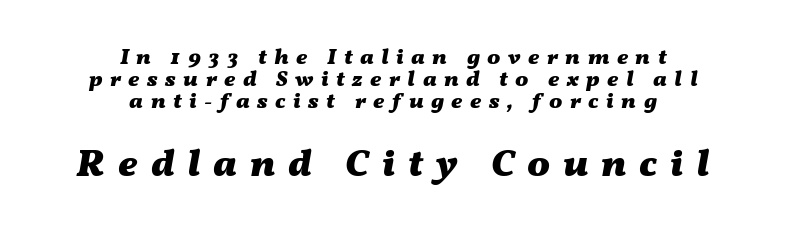
Inter-character spacing is expanded well beyond the font's built-in metrics. Characters are canted at an angle relative to the baseline's perpendicular. The string is rendered with underlining switched off. Whoever set this chose condensed vertical rhythm over breathing room.
